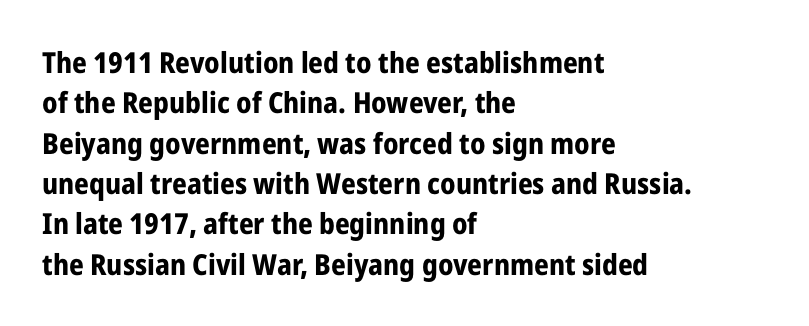
Q: Is the text bold? A: Yes.
Q: Is the text italic (slanted)? A: No, it is upright.
Q: Is the typeface a serif or a sans-serif typeface? A: Sans-serif.
Q: Is the text underlined? A: No.
Q: How is the paragraph aligned? A: Left-aligned.
Q: Is the spacing between letters normal or unusually wide? A: Normal.
Q: Is the spacing between lines tight, normal or loose? A: Normal.
Q: Width (condensed, normal, or wide)? A: Condensed.
Q: Stroke contrast? A: Low.
Q: x-height? A: Medium.
Q: Monospaced? A: No.
